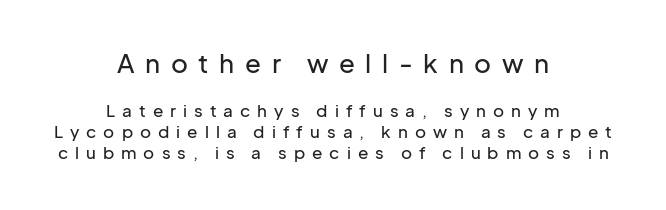
Vertical strokes here are truly vertical. Letters rest on an invisible, unmarked baseline. Students, note that the glyphs here are deliberately spaced far apart. Every row of glyphs is offset so its center matches the block's center. The letters in the upper block stand taller than those in the block below.
